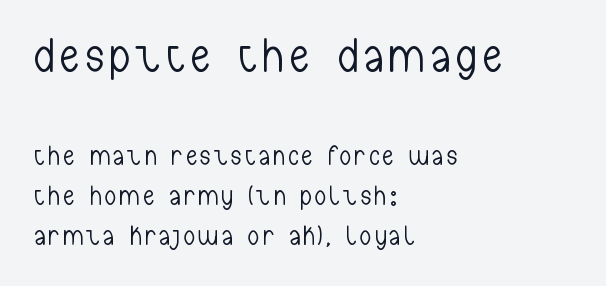
Q: Is the text bold? A: No.
Q: Is the text italic (slanted)? A: No, it is upright.
Q: Is the typeface a serif or a sans-serif typeface? A: Sans-serif.
Q: Is the text underlined? A: No.
Q: How is the paragraph aligned? A: Left-aligned.
Q: Is the spacing between lines tight, normal or loose? A: Normal.
Q: Which block of text is set in a larger size, the first (top) or the second (bottom)? A: The first (top) one.
Q: Width (condensed, normal, or wide)? A: Condensed.
Q: Stroke contrast? A: Low.
Q: x-height? A: Medium.
Q: Monospaced? A: No.
